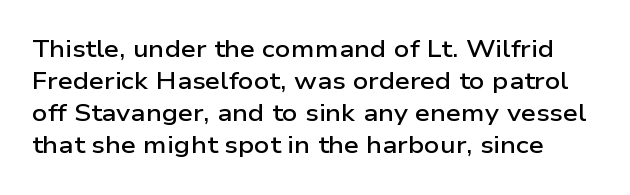
The image shows 24 px text type, upright; set normal line spacing (1.34x), normal letter spacing, not underlined.
